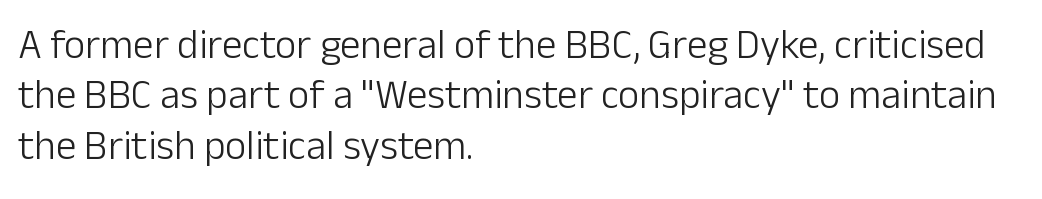
One-word summary of the alignment: left. These lines are rendered in a variable-pitch font. Spacing between characters is what you'd get straight out of the box. Summary of weight: not heavy and not bold. Ordinary non-slanted type is in use. Look at the bottom of the vertical strokes: they stop flat, with no serifs.
